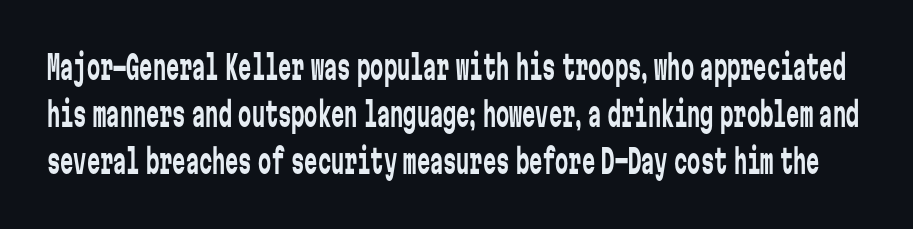
{"serif": "no", "italic": "no", "bold": "no", "weight": "regular", "width": "condensed", "stroke_contrast": "low", "x_height": "medium", "monospaced": "yes", "underline": "no", "line_spacing": "normal", "line_spacing_ratio": 1.43, "letter_spacing": "normal", "letter_spacing_em": 0.0, "glyph_px": 33}
